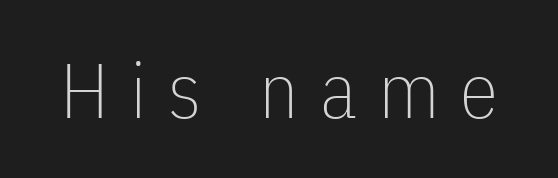
Q: Is the text bold? A: No.
Q: Is the text italic (slanted)? A: No, it is upright.
Q: Is the typeface a serif or a sans-serif typeface? A: Sans-serif.
Q: Is the text underlined? A: No.
Q: Is the spacing between letters normal or unusually wide? A: Unusually wide.
Q: Width (condensed, normal, or wide)? A: Condensed.
Q: Stroke contrast? A: Low.
Q: x-height? A: Medium.
Q: Monospaced? A: No.
